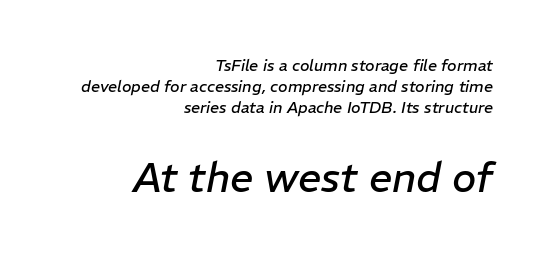
{"italic": "yes", "lean": "right", "slant_degrees": 11, "bold": "no", "weight": "regular", "width": "normal", "stroke_contrast": "low", "x_height": "medium", "monospaced": "no", "underline": "no", "align": "right", "line_spacing": "normal", "line_spacing_ratio": 1.32, "letter_spacing": "normal", "letter_spacing_em": 0.0, "larger_block": "second", "size_ratio": 2.56, "glyph_px": 41}
